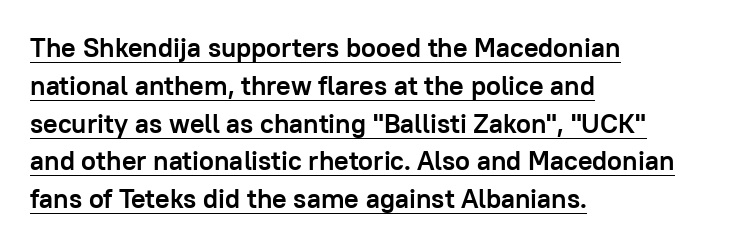
The image shows 27 px bold type, upright; set left-aligned, normal line spacing (1.4x), normal letter spacing, underlined.
